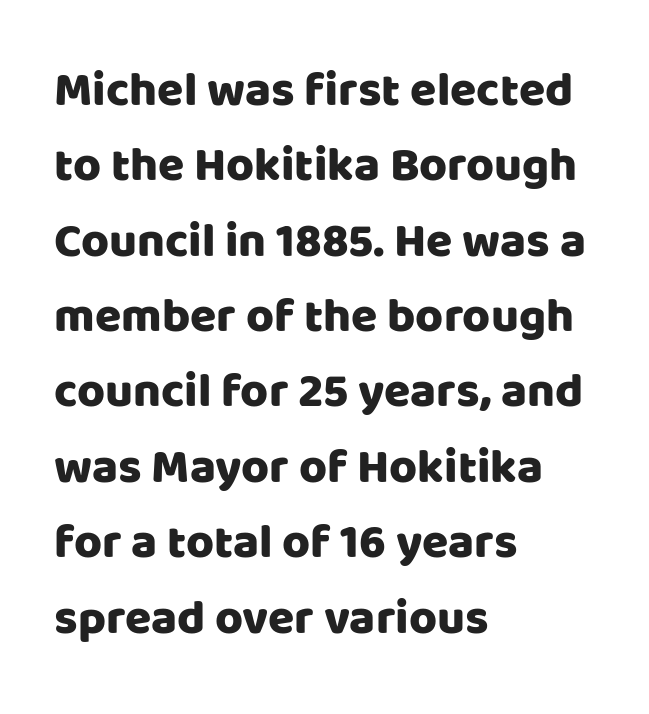
{"serif": "no", "italic": "no", "width": "normal", "stroke_contrast": "low", "x_height": "large", "monospaced": "no", "underline": "no", "align": "left", "line_spacing": "normal", "line_spacing_ratio": 1.57, "letter_spacing": "normal", "letter_spacing_em": 0.0, "glyph_px": 48}
